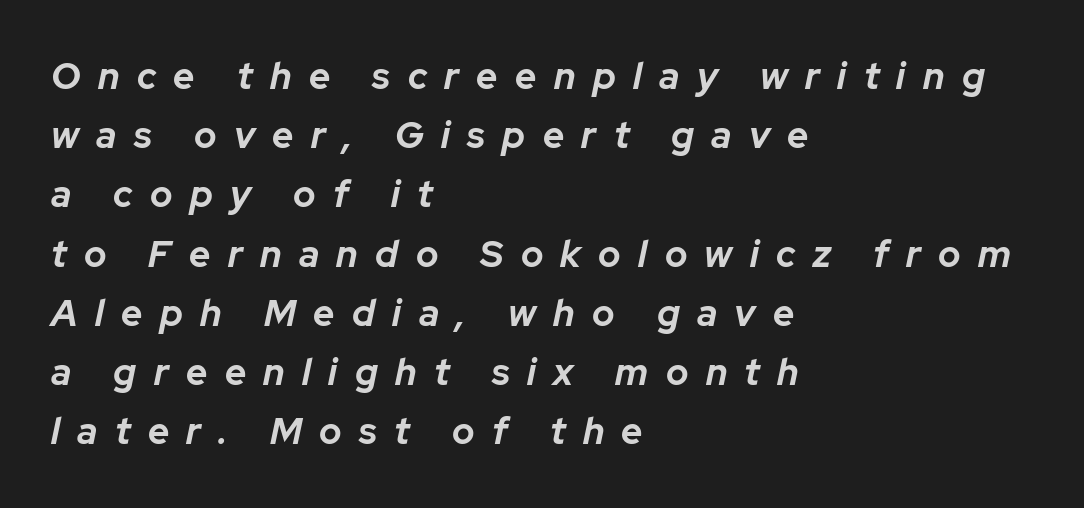
The image shows 37 px bold type, italic (leaning right); set left-aligned, normal line spacing (1.6x), unusually wide letter spacing (+0.47 em), not underlined; low stroke contrast and a medium x-height.
